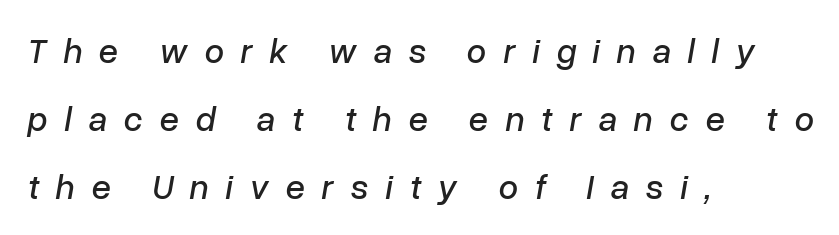
{"italic": "yes", "lean": "right", "slant_degrees": 10, "width": "normal", "stroke_contrast": "low", "x_height": "medium", "monospaced": "no", "underline": "no", "align": "left", "line_spacing": "loose", "line_spacing_ratio": 1.94, "letter_spacing": "wide", "letter_spacing_em": 0.48, "glyph_px": 35}
